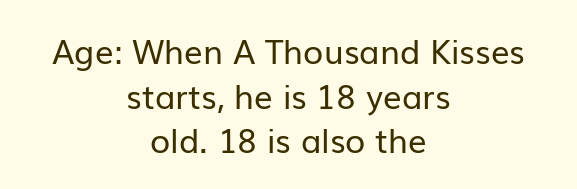
{"serif": "no", "italic": "no", "bold": "no", "weight": "regular", "width": "normal", "stroke_contrast": "low", "x_height": "medium", "monospaced": "no", "underline": "no", "align": "center", "line_spacing": "normal", "line_spacing_ratio": 1.35, "letter_spacing": "normal", "letter_spacing_em": 0.0, "glyph_px": 33}
